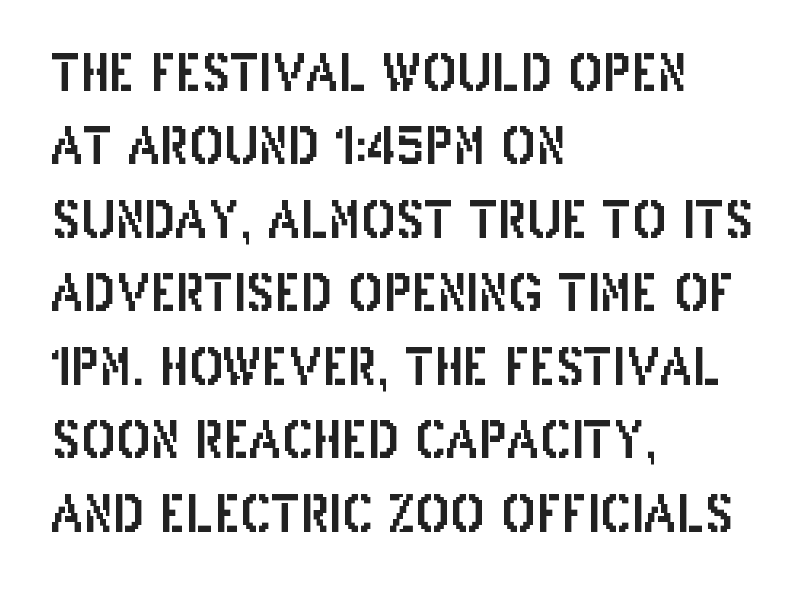
The image shows 51 px condensed sans-serif type, upright; set left-aligned, normal line spacing (1.44x), normal letter spacing, not underlined; low stroke contrast and a large x-height.
